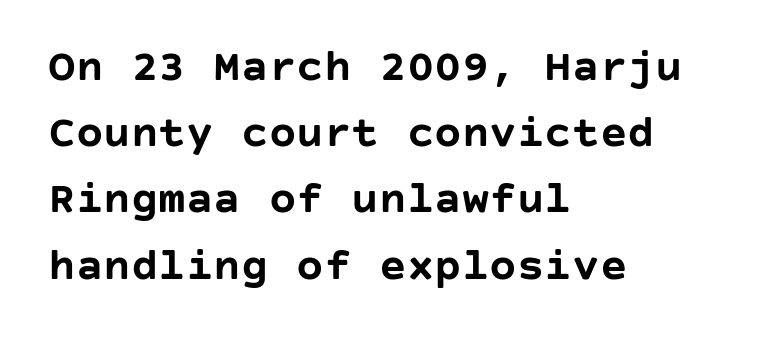
The image shows 46 px semibold sans-serif type, upright; set left-aligned, normal line spacing (1.44x), normal letter spacing, not underlined; low stroke contrast and a large x-height.
